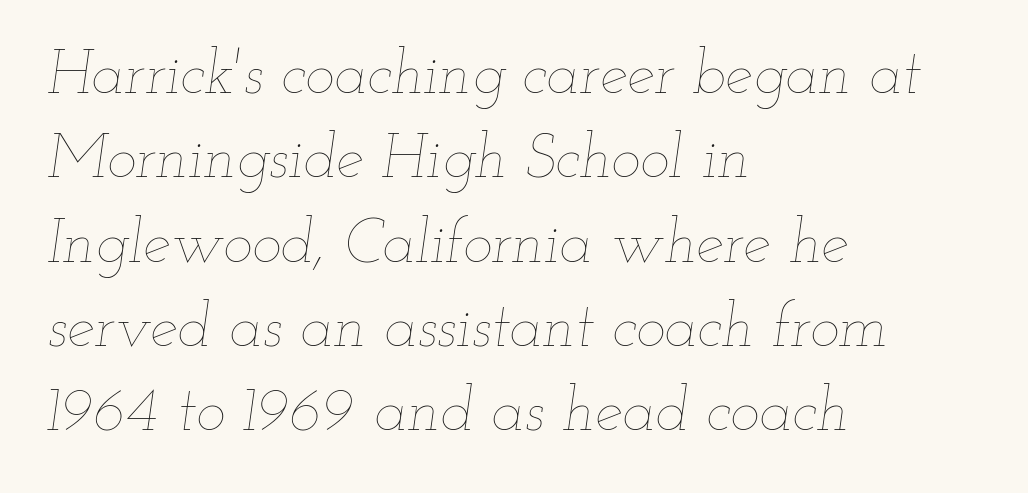
The image shows 62 px thin, wide type, italic (leaning right); set left-aligned, normal line spacing (1.36x), normal letter spacing, not underlined; low stroke contrast and a small x-height.
